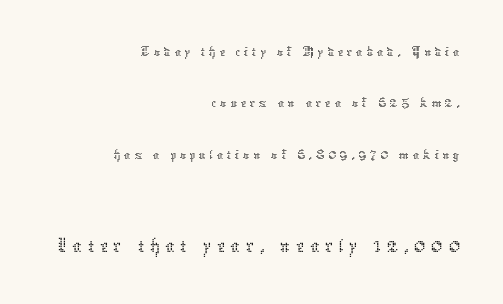
The area under the type is left untouched. Spacing verdict: proportional, widths tailored to each character. If you measured baseline to baseline, you'd find a middling distance. Weight: in the light-to-regular range.
